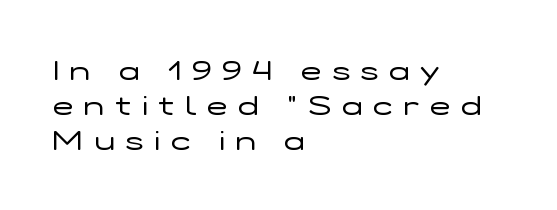
Words appear elongated and porous because spacing is wide. The lines sit at an ordinary, default distance from one another. A classic flush-left, rag-right setting is used for this passage. The weight would be labelled regular, book, light, or lighter still. This sample uses an upright cut, with every glyph sitting square on the baseline. Plain, unruled lines of type.
